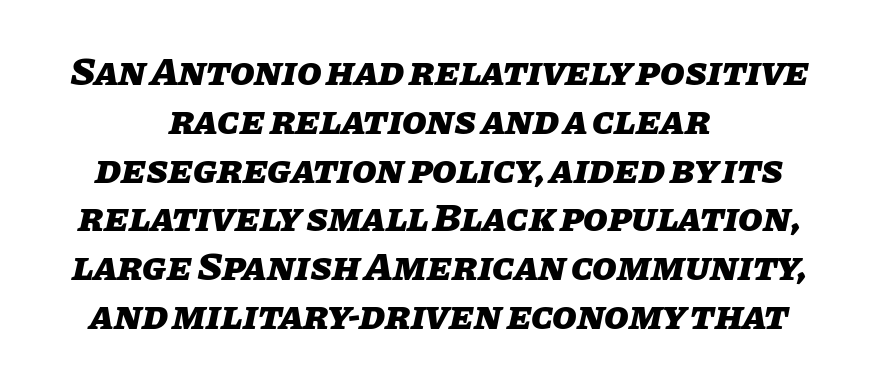
A bare baseline throughout the passage. Compared with a flush-left layout, this one balances lines on the center instead. Heft: maximum for text — a bold. Here the glyphs are tracked normally, forming tight word shapes. Note the varied advance widths — an 'i' is clearly narrower than an 'm'.
